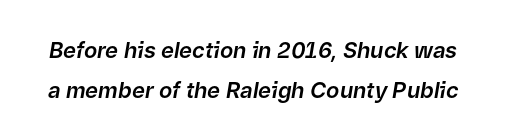
The image shows 22 px text type, italic (leaning right); set line spacing 1.8x, normal letter spacing, not underlined.
